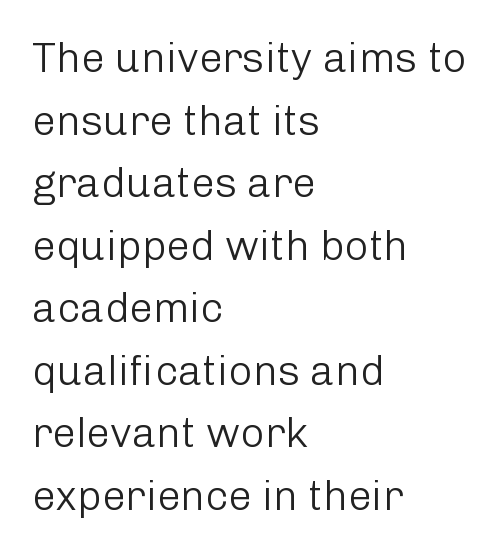
Nothing heavy about these letters — not bold at all. Tracking value appears to be zero — textbook default spacing. Whoever set this chose a conventional vertical rhythm. I'd call this a sans setting — the letters go barefoot. Lines of text with bare space underneath. The letters stand straight up with perfectly vertical stems.
